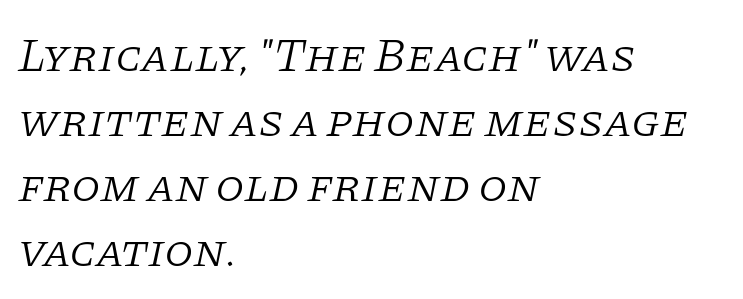
The designer went with a serif here, giving each stem small feet. Do the characters align in a grid? No, the font is proportional. This rendering features lettering with no underline. What stands out about the letter spacing? Nothing — it is the standard amount.
